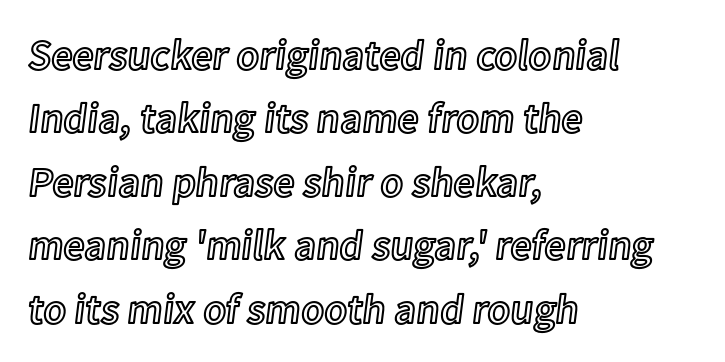
The image shows 42 px text type; set left-aligned, normal line spacing (1.51x), normal letter spacing, not underlined; a medium x-height.
